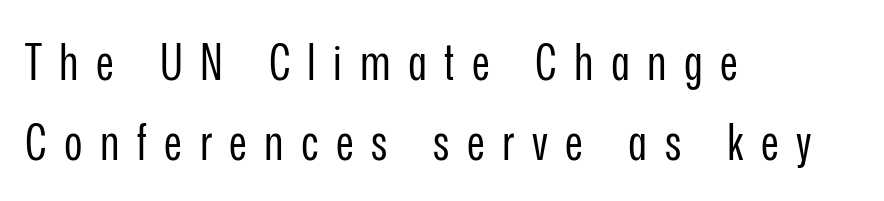
{"serif": "no", "italic": "no", "bold": "no", "weight": "regular", "width": "condensed", "stroke_contrast": "low", "x_height": "medium", "monospaced": "no", "underline": "no", "align": "left", "line_spacing": "normal", "line_spacing_ratio": 1.6, "letter_spacing": "wide", "letter_spacing_em": 0.35, "glyph_px": 50}
